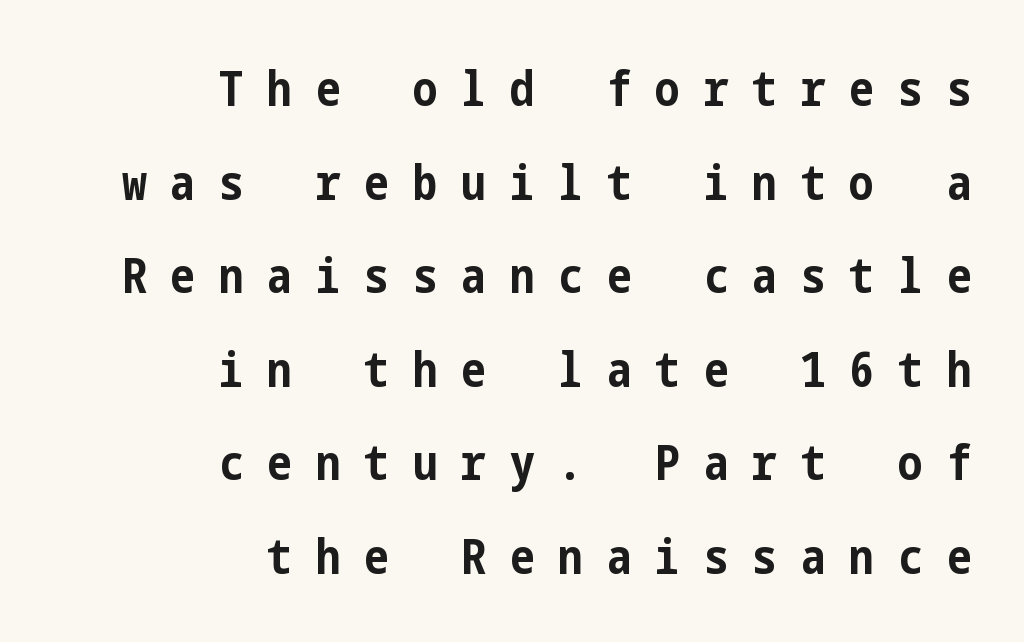
Q: Is the text bold? A: Yes.
Q: Is the text italic (slanted)? A: No, it is upright.
Q: Is the typeface a serif or a sans-serif typeface? A: Sans-serif.
Q: Is the text underlined? A: No.
Q: How is the paragraph aligned? A: Right-aligned.
Q: Is the spacing between letters normal or unusually wide? A: Unusually wide.
Q: Is the spacing between lines tight, normal or loose? A: Loose.
Q: Width (condensed, normal, or wide)? A: Condensed.
Q: Stroke contrast? A: Low.
Q: x-height? A: Medium.
